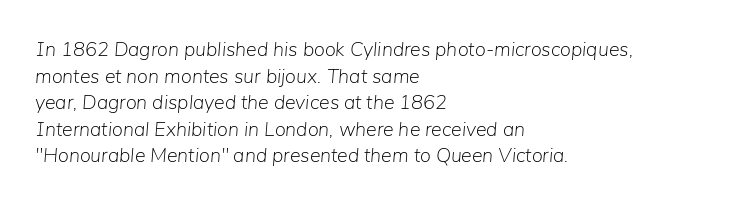
Q: Is the text bold? A: No.
Q: Is the text italic (slanted)? A: Yes, it leans right by about 5 degrees.
Q: Is the text underlined? A: No.
Q: How is the paragraph aligned? A: Left-aligned.
Q: Is the spacing between letters normal or unusually wide? A: Normal.
Q: Is the spacing between lines tight, normal or loose? A: Normal.
